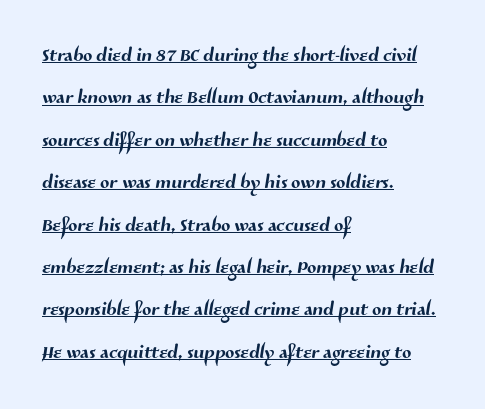
Q: Is the text underlined? A: Yes.
Q: How is the paragraph aligned? A: Left-aligned.
Q: Is the spacing between letters normal or unusually wide? A: Normal.
Q: Is the spacing between lines tight, normal or loose? A: Normal.
